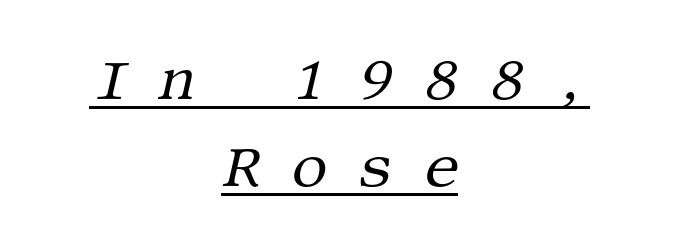
Q: Is the text bold? A: No.
Q: Is the text italic (slanted)? A: Yes, it leans right by about 13 degrees.
Q: Is the typeface a serif or a sans-serif typeface? A: Serif.
Q: Is the text underlined? A: Yes.
Q: How is the paragraph aligned? A: Centered.
Q: Is the spacing between letters normal or unusually wide? A: Unusually wide.
Q: Is the spacing between lines tight, normal or loose? A: Normal.
Q: Width (condensed, normal, or wide)? A: Normal.
Q: Stroke contrast? A: Medium.
Q: x-height? A: Large.
